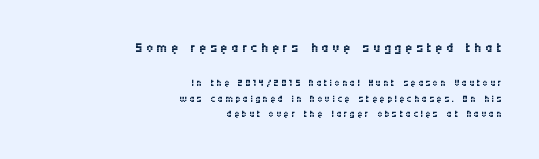
{"italic": "no", "bold": "no", "underline": "no", "align": "right", "line_spacing": "tight", "line_spacing_ratio": 1.11, "larger_block": "first", "size_ratio": 1.43, "glyph_px": 20}
